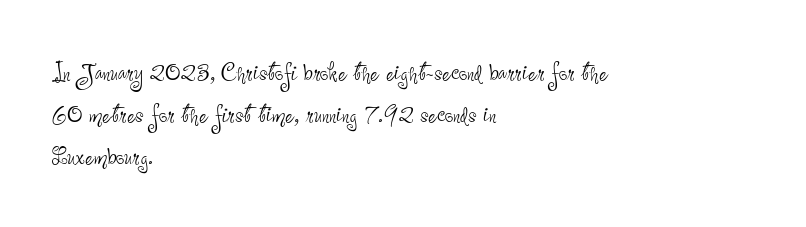
{"serif": "no", "bold": "no", "weight": "thin", "width": "condensed", "stroke_contrast": "low", "x_height": "small", "monospaced": "no", "underline": "no", "align": "left", "line_spacing": "normal", "line_spacing_ratio": 1.4, "letter_spacing": "normal", "letter_spacing_em": 0.0, "glyph_px": 30}
